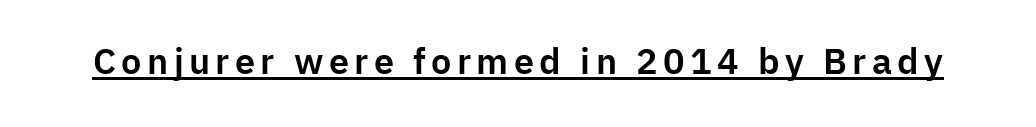
Has an underline been added? It has. Stroke terminals: plain, sans-serif. Is this a fixed-width face? No — the glyphs have proportional, varying widths. Every stem runs plumb, perpendicular to the baseline.
